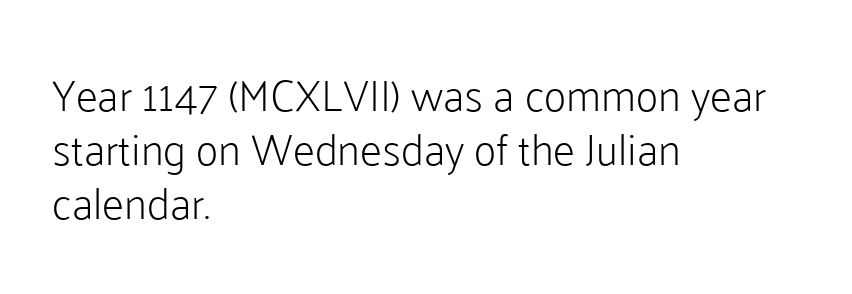
{"serif": "no", "italic": "no", "bold": "no", "weight": "light", "width": "normal", "stroke_contrast": "low", "x_height": "medium", "monospaced": "no", "underline": "no", "align": "left", "line_spacing_ratio": 1.23, "letter_spacing": "normal", "letter_spacing_em": 0.0, "glyph_px": 44}
